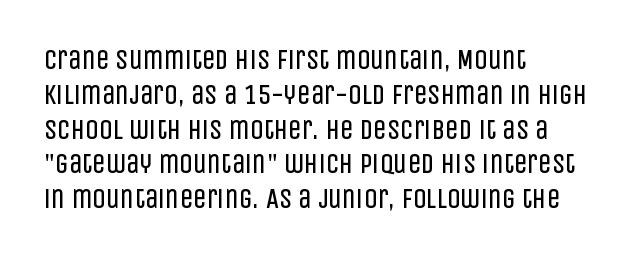
Q: Is the text bold? A: No.
Q: Is the text italic (slanted)? A: No, it is upright.
Q: Is the text underlined? A: No.
Q: How is the paragraph aligned? A: Left-aligned.
Q: Is the spacing between letters normal or unusually wide? A: Normal.
Q: Is the spacing between lines tight, normal or loose? A: Normal.
